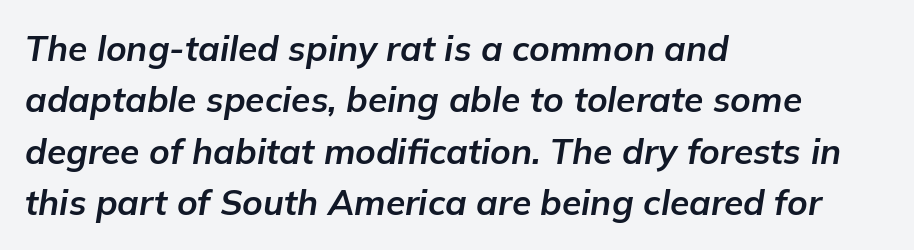
{"italic": "yes", "lean": "right", "slant_degrees": 9, "bold": "yes", "weight": "bold", "width": "normal", "stroke_contrast": "low", "x_height": "medium", "monospaced": "no", "underline": "no", "align": "left", "line_spacing": "normal", "line_spacing_ratio": 1.47, "letter_spacing": "normal", "letter_spacing_em": 0.0, "glyph_px": 35}
